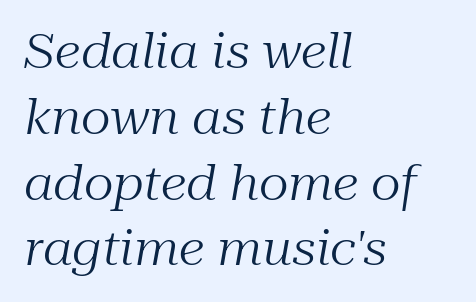
The image shows 47 px regular-weight serif type, italic (leaning right); set left-aligned, normal line spacing (1.4x), normal letter spacing, not underlined; medium stroke contrast and a medium x-height.
